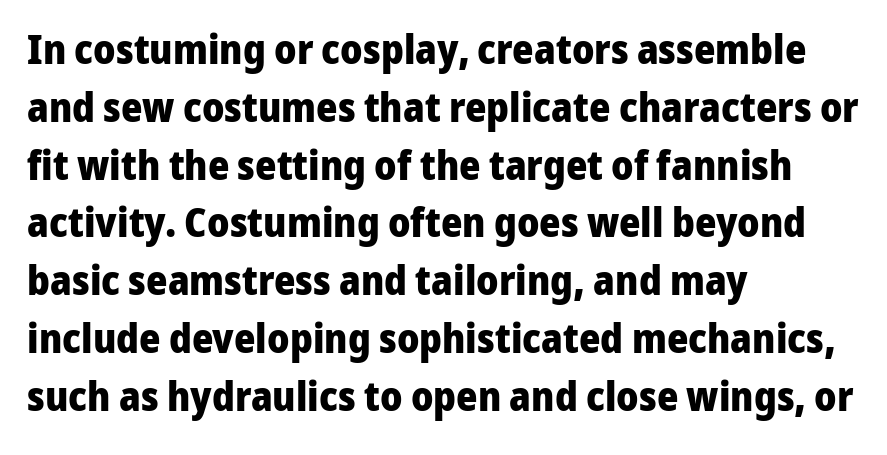
{"serif": "no", "italic": "no", "bold": "yes", "weight": "heavy", "width": "normal", "stroke_contrast": "low", "x_height": "medium", "monospaced": "no", "underline": "no", "align": "left", "line_spacing": "normal", "line_spacing_ratio": 1.41, "letter_spacing": "normal", "letter_spacing_em": 0.0, "glyph_px": 41}
